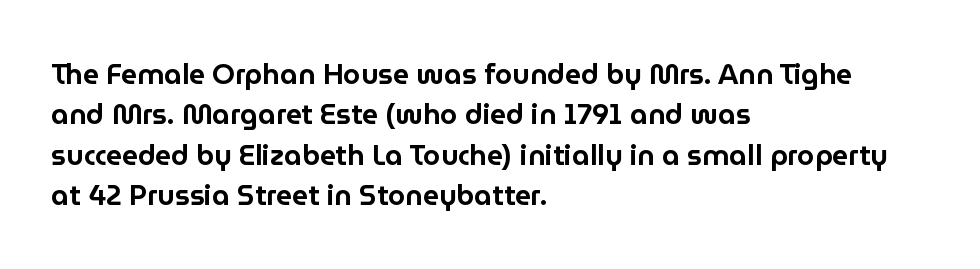
{"serif": "no", "italic": "no", "width": "normal", "stroke_contrast": "low", "x_height": "medium", "monospaced": "no", "underline": "no", "align": "left", "line_spacing": "normal", "line_spacing_ratio": 1.44, "letter_spacing": "normal", "letter_spacing_em": 0.0, "glyph_px": 28}
